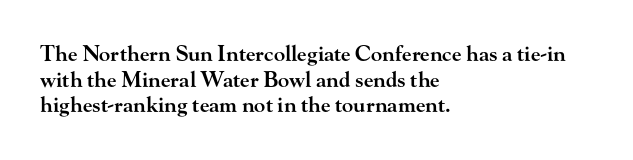
{"italic": "no", "bold": "semi", "underline": "no", "align": "left", "line_spacing_ratio": 1.22, "letter_spacing": "normal", "letter_spacing_em": 0.0, "glyph_px": 21}
